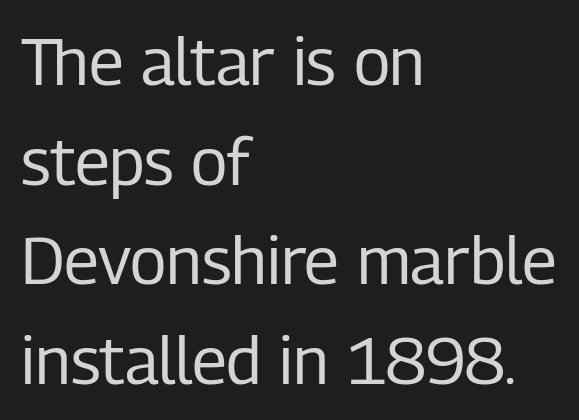
Q: Is the text bold? A: No.
Q: Is the text italic (slanted)? A: No, it is upright.
Q: Is the typeface a serif or a sans-serif typeface? A: Sans-serif.
Q: Is the text underlined? A: No.
Q: How is the paragraph aligned? A: Left-aligned.
Q: Is the spacing between letters normal or unusually wide? A: Normal.
Q: Is the spacing between lines tight, normal or loose? A: Normal.
Q: Width (condensed, normal, or wide)? A: Condensed.
Q: Stroke contrast? A: Low.
Q: x-height? A: Medium.
Q: Monospaced? A: No.
